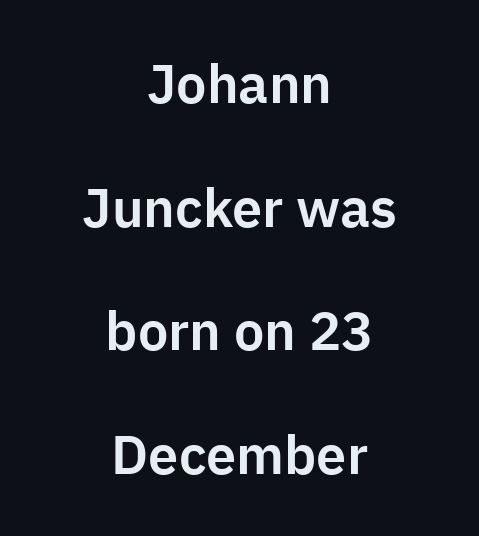
The image shows 54 px sans-serif type, upright; set centered, loose line spacing (2.29x), normal letter spacing, not underlined; low stroke contrast and a medium x-height.
